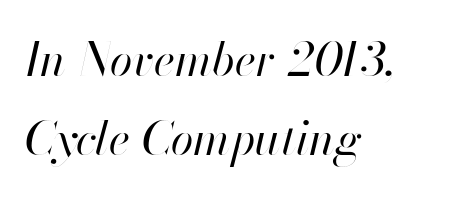
The image shows 46 px regular-weight type, italic (leaning right); set left-aligned, line spacing 1.72x, normal letter spacing, not underlined; high stroke contrast and a small x-height.
